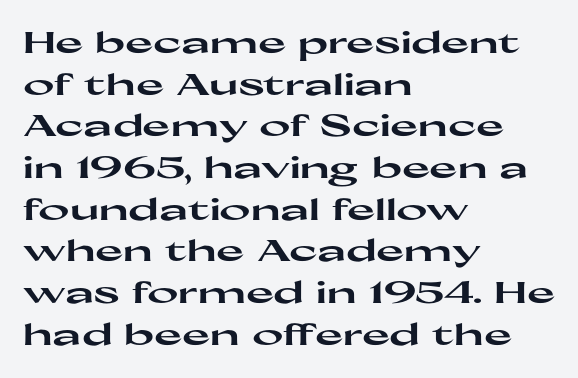
The image shows 30 px heavy, wide sans-serif type, upright; set left-aligned, normal line spacing (1.39x), normal letter spacing, not underlined; high stroke contrast and a medium x-height.
